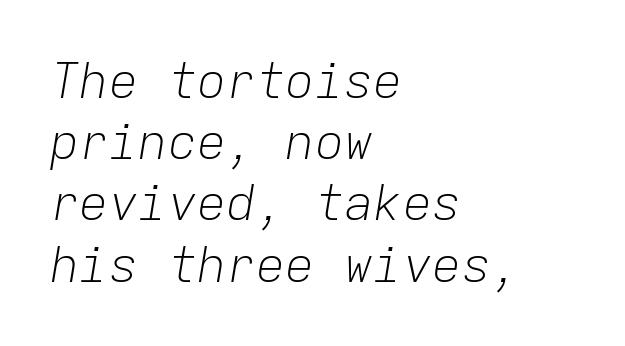
Clear beneath every line of the passage. Does the lettering tilt? It does — this is italic. The rendering uses a moderate line-height, typical for paragraphs. Left-aligned paragraph, ragged on the right. Stroke thickness stays within the range of a standard reading face or lighter.
